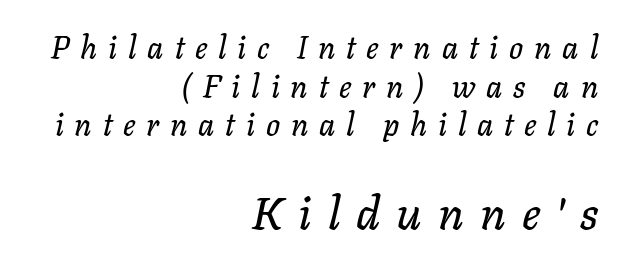
Q: Is the text italic (slanted)? A: Yes, it leans right by about 11 degrees.
Q: Is the text underlined? A: No.
Q: How is the paragraph aligned? A: Right-aligned.
Q: Is the spacing between letters normal or unusually wide? A: Unusually wide.
Q: Is the spacing between lines tight, normal or loose? A: Normal.
Q: Which block of text is set in a larger size, the first (top) or the second (bottom)? A: The second (bottom) one.
Q: Width (condensed, normal, or wide)? A: Normal.
Q: Stroke contrast? A: Low.
Q: x-height? A: Medium.
Q: Monospaced? A: No.
